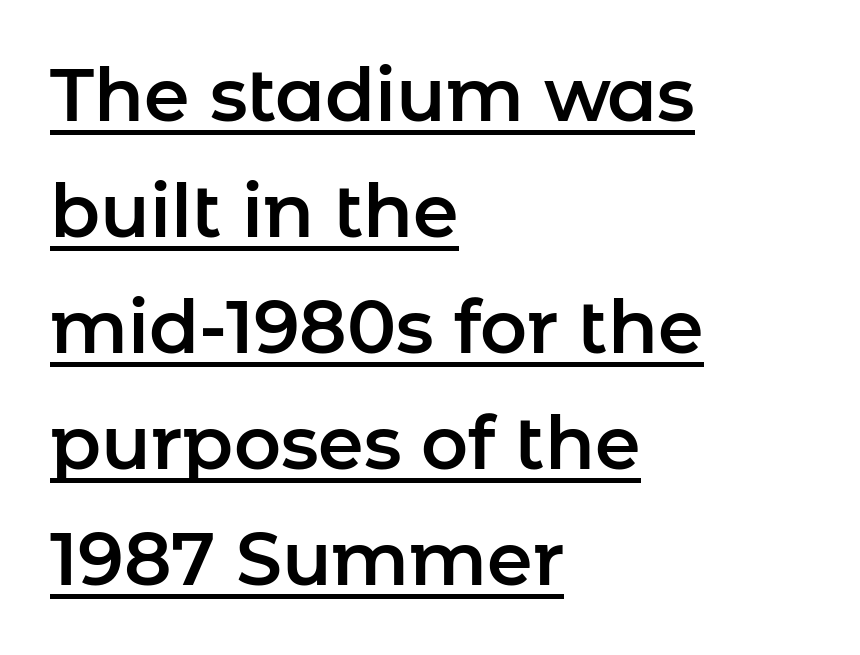
{"serif": "no", "italic": "no", "width": "normal", "stroke_contrast": "low", "x_height": "medium", "monospaced": "no", "underline": "yes", "align": "left", "line_spacing": "normal", "line_spacing_ratio": 1.59, "letter_spacing": "normal", "letter_spacing_em": 0.0, "glyph_px": 73}
